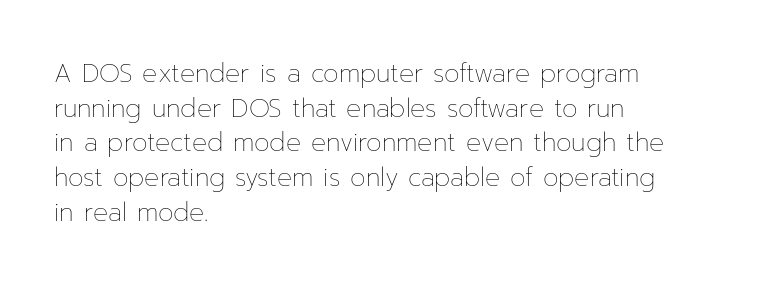
Q: Is the text bold? A: No.
Q: Is the text italic (slanted)? A: No, it is upright.
Q: Is the text underlined? A: No.
Q: How is the paragraph aligned? A: Left-aligned.
Q: Is the spacing between letters normal or unusually wide? A: Normal.
Q: Is the spacing between lines tight, normal or loose? A: Normal.
